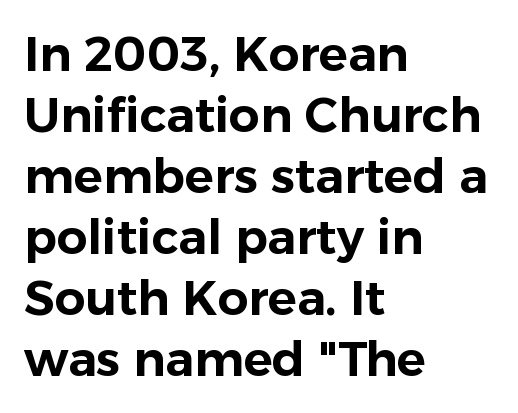
The image shows 48 px sans-serif type, upright; set left-aligned, normal line spacing (1.27x), normal letter spacing, not underlined; low stroke contrast and a medium x-height.
